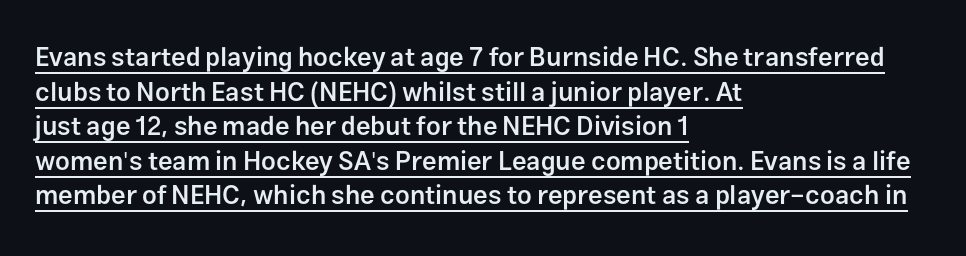
The image shows 26 px text type, upright; set left-aligned, normal line spacing (1.33x), normal letter spacing, underlined.
